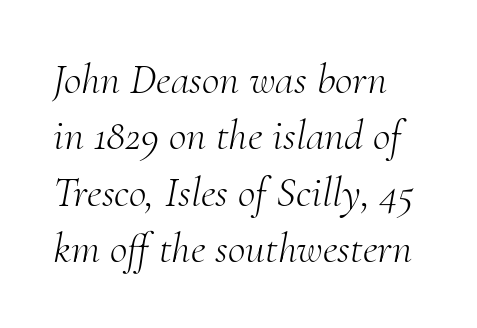
The image shows 43 px light serif type, italic (leaning right); set left-aligned, normal line spacing (1.31x), normal letter spacing, not underlined; medium stroke contrast and a small x-height.
